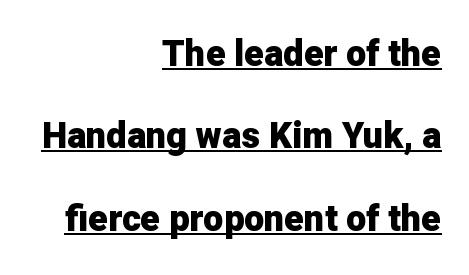
Q: Is the text bold? A: Yes.
Q: Is the text italic (slanted)? A: No, it is upright.
Q: Is the typeface a serif or a sans-serif typeface? A: Sans-serif.
Q: Is the text underlined? A: Yes.
Q: How is the paragraph aligned? A: Right-aligned.
Q: Is the spacing between letters normal or unusually wide? A: Normal.
Q: Is the spacing between lines tight, normal or loose? A: Loose.
Q: Width (condensed, normal, or wide)? A: Normal.
Q: Stroke contrast? A: Low.
Q: x-height? A: Medium.
Q: Monospaced? A: No.
